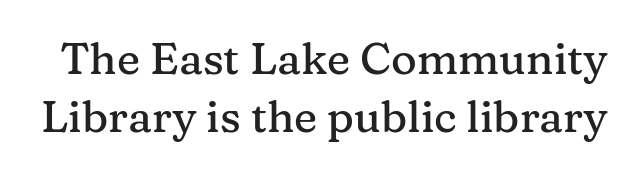
The rendering uses a moderate line-height, typical for paragraphs. Posture: vertical. Nobody drew a line under any word here. Look at the tracking — it's just the regular setting, nothing added.
